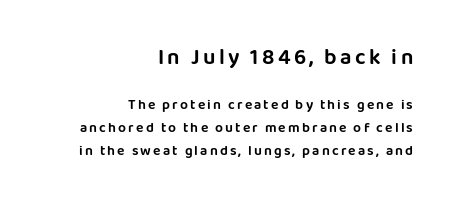
{"italic": "no", "underline": "no", "align": "right", "line_spacing": "normal", "line_spacing_ratio": 1.65, "larger_block": "first", "size_ratio": 1.57, "glyph_px": 22}
